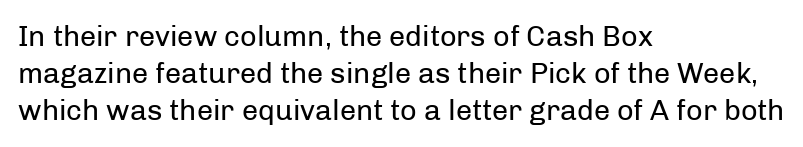
Decoration check: the copy has no underline. Is this a heavy cut? Hardly; it is regular or lighter. The lines are quadded left. Notice how the stems are strictly vertical — no italics here.
